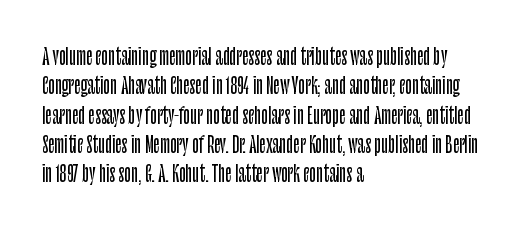
The image shows 22 px text type, upright; set left-aligned, normal line spacing (1.33x), normal letter spacing, not underlined.
